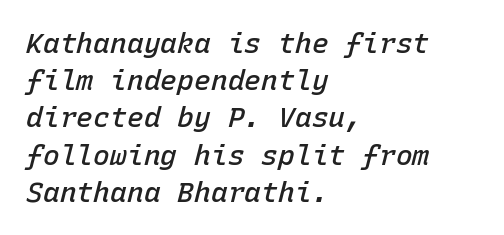
{"italic": "yes", "lean": "right", "slant_degrees": 15, "bold": "semi", "weight": "semibold", "width": "normal", "stroke_contrast": "low", "x_height": "medium", "monospaced": "yes", "underline": "no", "align": "left", "line_spacing": "normal", "line_spacing_ratio": 1.33, "letter_spacing": "normal", "letter_spacing_em": 0.0, "glyph_px": 28}
